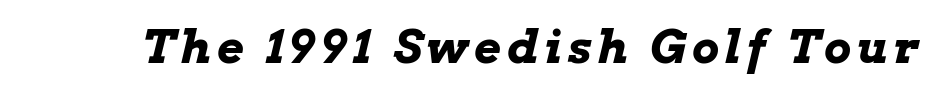
{"italic": "yes", "lean": "right", "slant_degrees": 13, "bold": "yes", "weight": "bold", "width": "wide", "stroke_contrast": "low", "x_height": "medium", "monospaced": "no", "underline": "no", "glyph_px": 46}
